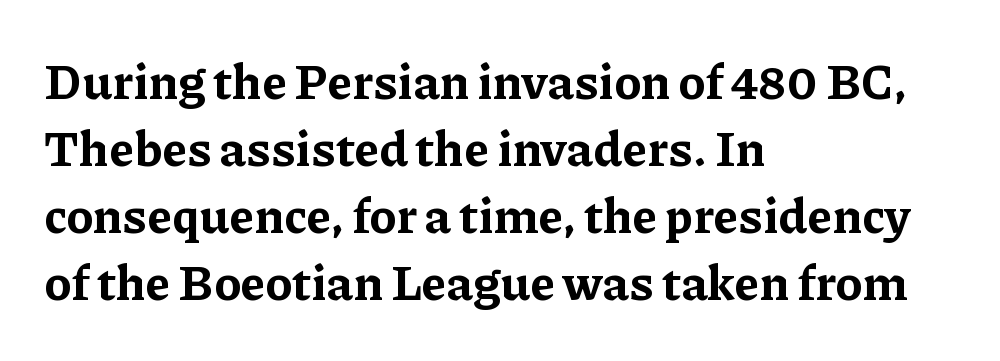
Q: Is the text bold? A: Yes.
Q: Is the text italic (slanted)? A: No, it is upright.
Q: Is the typeface a serif or a sans-serif typeface? A: Serif.
Q: Is the text underlined? A: No.
Q: How is the paragraph aligned? A: Left-aligned.
Q: Is the spacing between letters normal or unusually wide? A: Normal.
Q: Is the spacing between lines tight, normal or loose? A: Normal.
Q: Width (condensed, normal, or wide)? A: Normal.
Q: Stroke contrast? A: Low.
Q: x-height? A: Medium.
Q: Monospaced? A: No.
